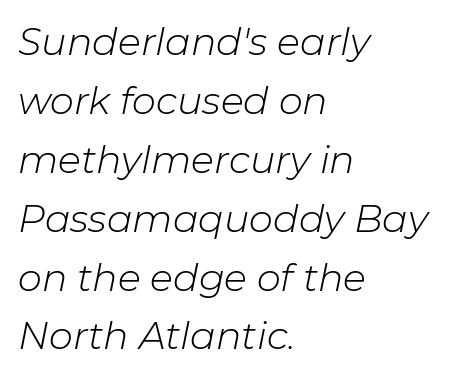
The image shows 38 px light type, italic (leaning right); set left-aligned, normal line spacing (1.55x), normal letter spacing, not underlined; low stroke contrast and a medium x-height.
